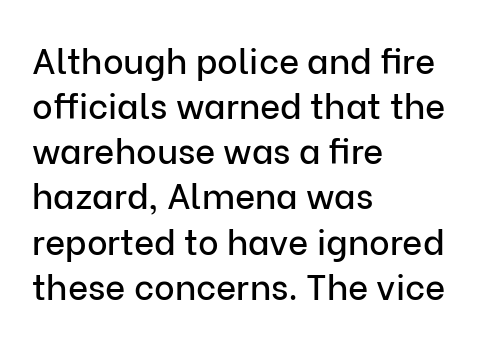
The image shows 35 px sans-serif type, upright; set left-aligned, normal line spacing (1.29x), normal letter spacing, not underlined; low stroke contrast and a medium x-height.
